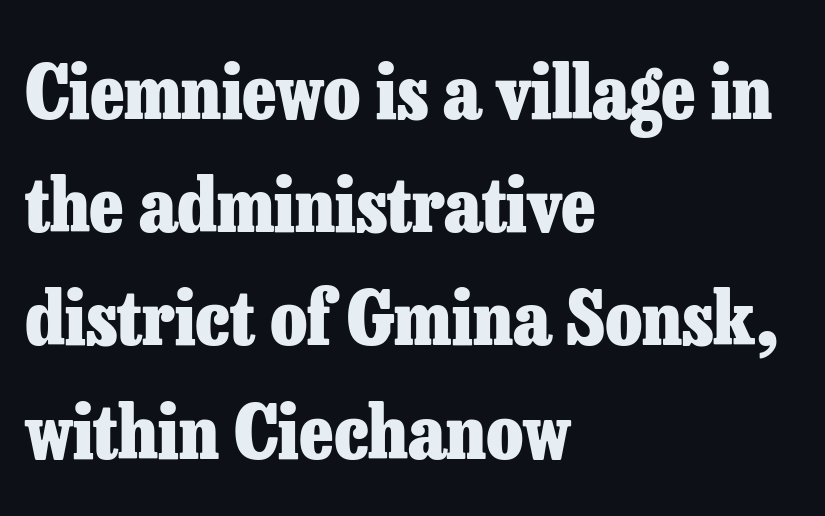
The image shows 75 px heavy serif type, upright; set left-aligned, normal line spacing (1.51x), normal letter spacing, not underlined; low stroke contrast and a medium x-height.
